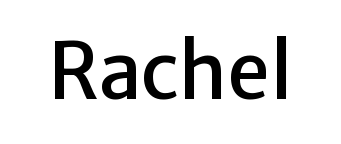
Q: Is the text italic (slanted)? A: No, it is upright.
Q: Is the typeface a serif or a sans-serif typeface? A: Sans-serif.
Q: Is the text underlined? A: No.
Q: Is the spacing between letters normal or unusually wide? A: Normal.
Q: Width (condensed, normal, or wide)? A: Normal.
Q: Stroke contrast? A: Low.
Q: x-height? A: Medium.
Q: Monospaced? A: No.
